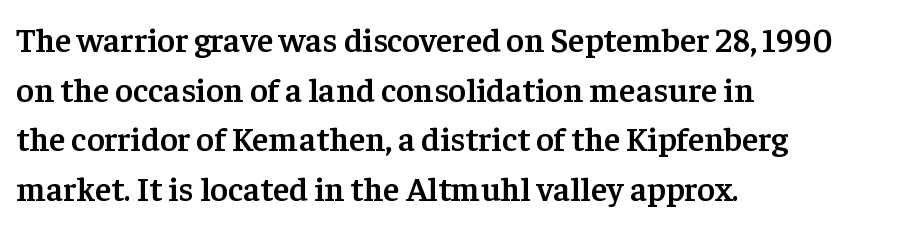
The image shows 34 px semibold serif type, upright; set left-aligned, normal line spacing (1.46x), normal letter spacing, not underlined; low stroke contrast and a medium x-height.
